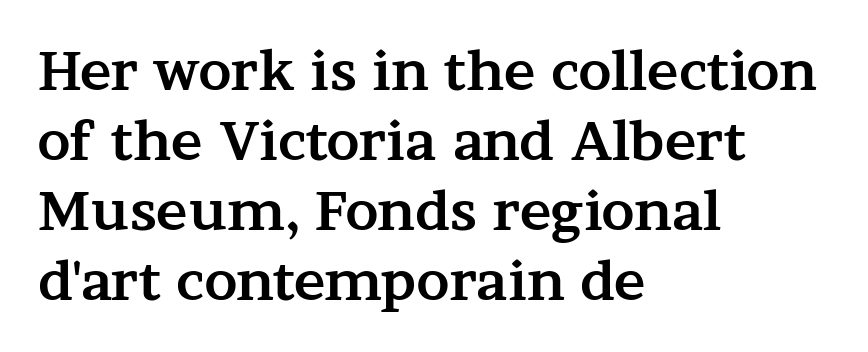
The passage is arranged the way most books set body copy — flush left. Bold? Absolutely — the strokes are thick and heavy. Words float on clear page, feet unadorned. The passage shown is typeset with a serif family.
